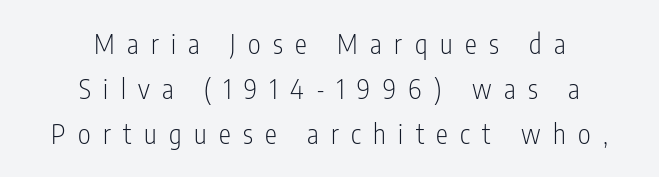
A typesetter would mark this as roman, not italic. Visually the block forms a symmetrical silhouette, jagged on both flanks. The weight tops out at a normal text grade. Just letters on the line, the space beneath them empty. Here the glyphs are tracked loosely, breaking word shapes into spaced letters.
